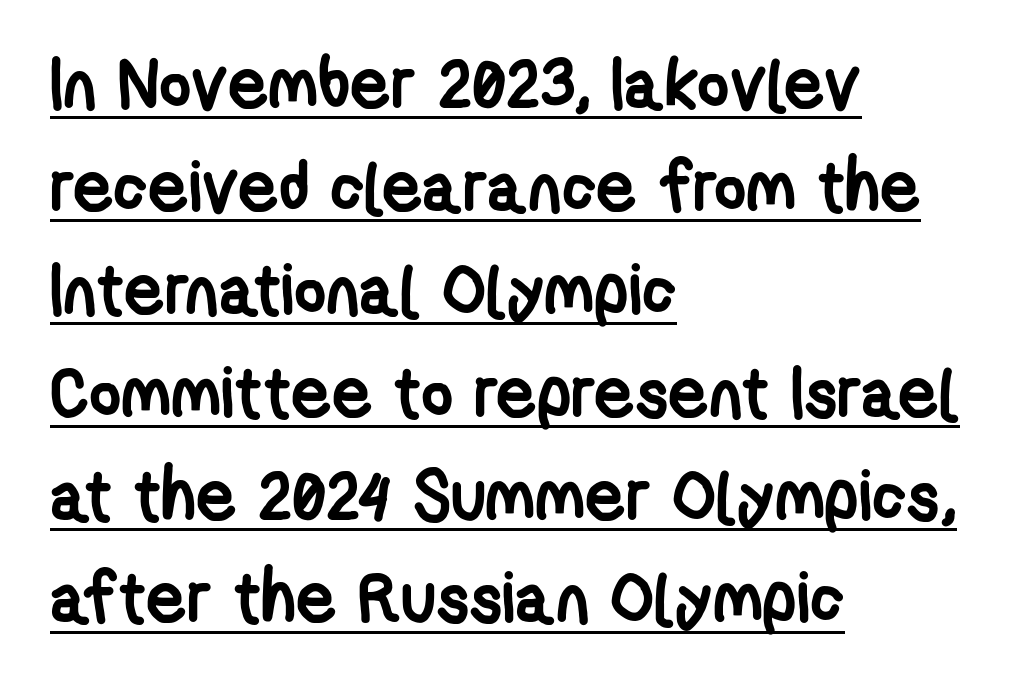
Q: Is the text bold? A: Yes.
Q: Is the typeface a serif or a sans-serif typeface? A: Sans-serif.
Q: Is the text underlined? A: Yes.
Q: How is the paragraph aligned? A: Left-aligned.
Q: Is the spacing between letters normal or unusually wide? A: Normal.
Q: Is the spacing between lines tight, normal or loose? A: Normal.
Q: Width (condensed, normal, or wide)? A: Condensed.
Q: Stroke contrast? A: Low.
Q: x-height? A: Medium.
Q: Monospaced? A: No.
